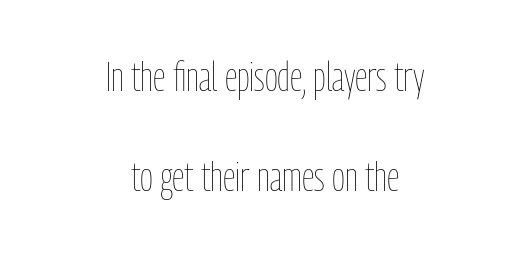
The image shows 40 px thin, condensed type, upright; set centered, loose line spacing (2.5x), normal letter spacing, not underlined; low stroke contrast and a medium x-height.
